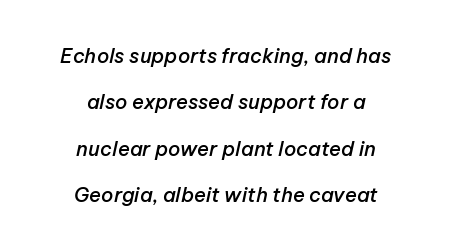
Q: Is the text bold? A: Semi-bold.
Q: Is the text italic (slanted)? A: Yes, it leans right by about 12 degrees.
Q: Is the text underlined? A: No.
Q: How is the paragraph aligned? A: Centered.
Q: Is the spacing between letters normal or unusually wide? A: Normal.
Q: Is the spacing between lines tight, normal or loose? A: Loose.
